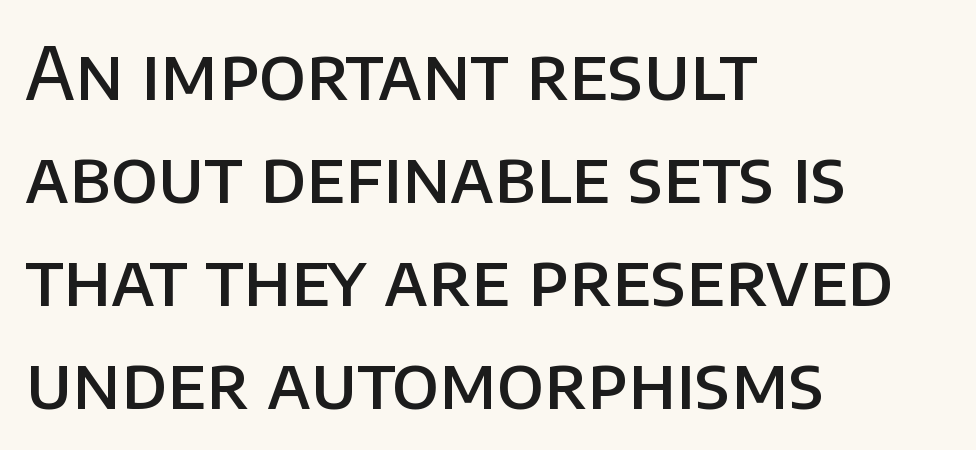
Q: Is the text bold? A: Semi-bold.
Q: Is the text italic (slanted)? A: No, it is upright.
Q: Is the typeface a serif or a sans-serif typeface? A: Sans-serif.
Q: Is the text underlined? A: No.
Q: How is the paragraph aligned? A: Left-aligned.
Q: Is the spacing between letters normal or unusually wide? A: Normal.
Q: Is the spacing between lines tight, normal or loose? A: Normal.
Q: Width (condensed, normal, or wide)? A: Normal.
Q: Stroke contrast? A: Low.
Q: x-height? A: Large.
Q: Monospaced? A: No.
